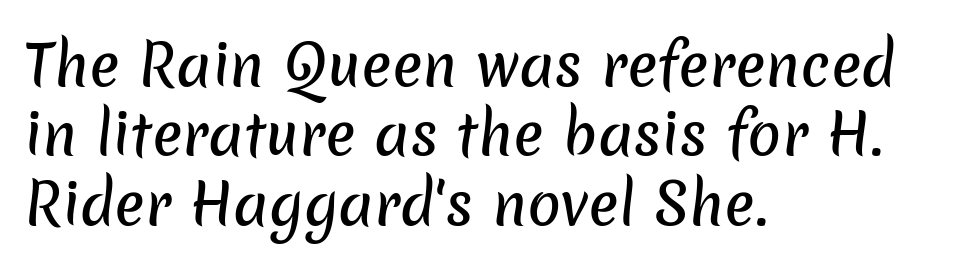
The image shows 56 px sans-serif type; set left-aligned, line spacing 1.24x, normal letter spacing, not underlined; low stroke contrast and a medium x-height.
